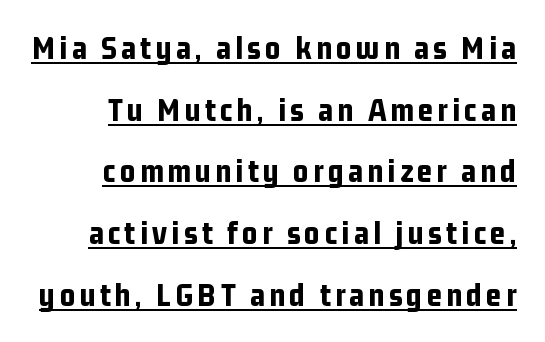
The image shows 33 px bold, condensed sans-serif type, upright; set right-aligned, line spacing 1.87x, underlined; low stroke contrast and a medium x-height.
